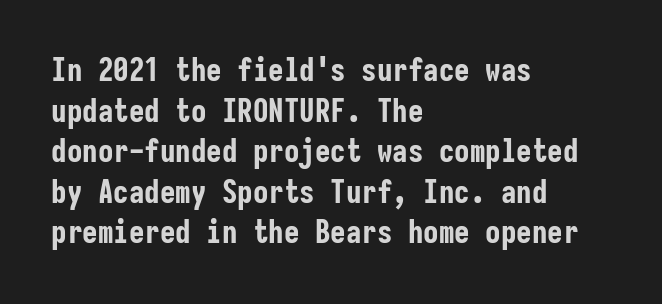
Q: Is the text bold? A: Yes.
Q: Is the text italic (slanted)? A: No, it is upright.
Q: Is the typeface a serif or a sans-serif typeface? A: Sans-serif.
Q: Is the text underlined? A: No.
Q: How is the paragraph aligned? A: Left-aligned.
Q: Is the spacing between letters normal or unusually wide? A: Normal.
Q: Is the spacing between lines tight, normal or loose? A: Normal.
Q: Width (condensed, normal, or wide)? A: Condensed.
Q: Stroke contrast? A: Low.
Q: x-height? A: Medium.
Q: Monospaced? A: Yes.
